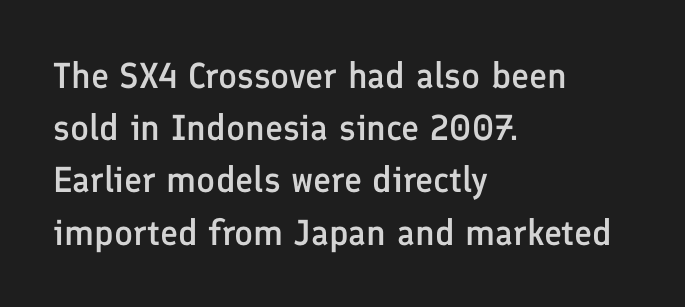
The image shows 36 px semibold sans-serif type, upright; set left-aligned, normal line spacing (1.45x), normal letter spacing, not underlined; low stroke contrast and a medium x-height.
